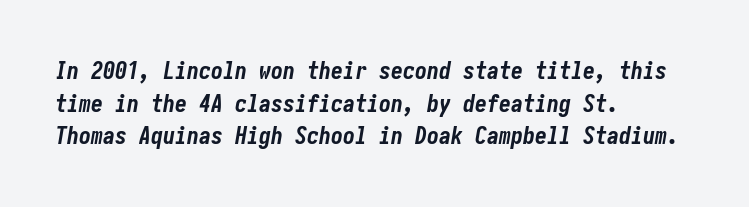
The image shows 24 px bold type, italic (leaning right); set left-aligned, normal line spacing (1.36x), normal letter spacing, not underlined.
